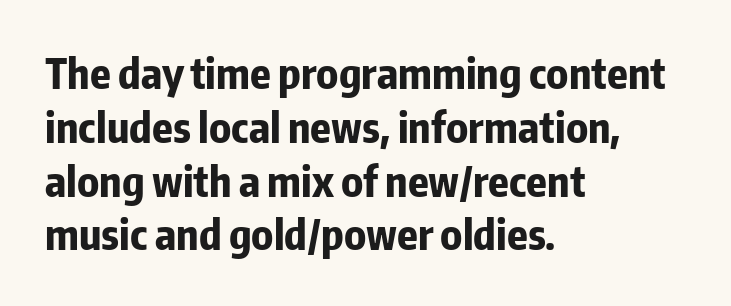
{"serif": "no", "italic": "no", "bold": "yes", "weight": "bold", "width": "condensed", "stroke_contrast": "low", "x_height": "medium", "monospaced": "no", "underline": "no", "align": "left", "line_spacing": "normal", "line_spacing_ratio": 1.28, "letter_spacing": "normal", "letter_spacing_em": 0.0, "glyph_px": 42}
